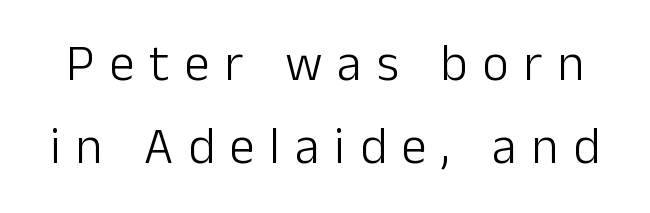
The image shows 51 px light sans-serif type, upright; set normal line spacing (1.62x), unusually wide letter spacing (+0.29 em), not underlined; low stroke contrast and a medium x-height.
